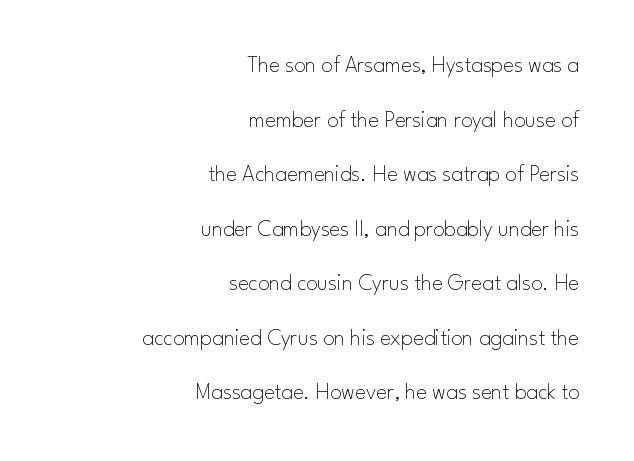
{"italic": "no", "bold": "no", "underline": "no", "align": "right", "line_spacing": "loose", "line_spacing_ratio": 2.37, "letter_spacing": "normal", "letter_spacing_em": 0.0, "glyph_px": 23}
